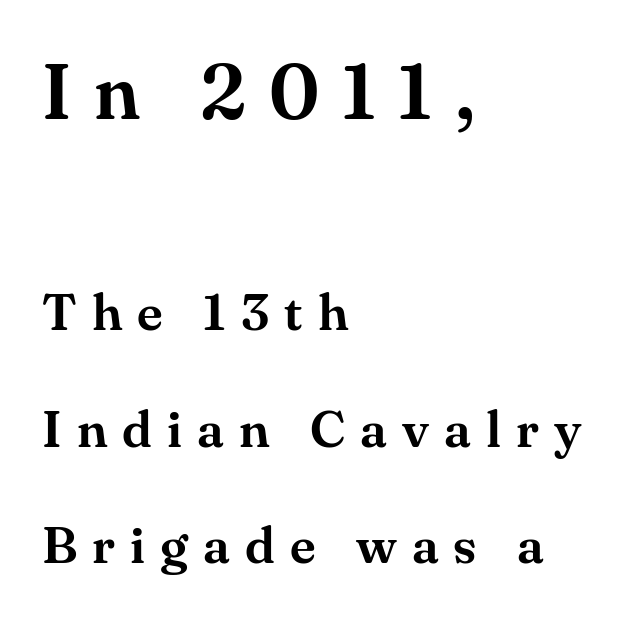
Q: Is the text italic (slanted)? A: No, it is upright.
Q: Is the typeface a serif or a sans-serif typeface? A: Serif.
Q: Is the text underlined? A: No.
Q: How is the paragraph aligned? A: Left-aligned.
Q: Is the spacing between letters normal or unusually wide? A: Unusually wide.
Q: Is the spacing between lines tight, normal or loose? A: Loose.
Q: Which block of text is set in a larger size, the first (top) or the second (bottom)? A: The first (top) one.
Q: Width (condensed, normal, or wide)? A: Normal.
Q: Stroke contrast? A: Medium.
Q: x-height? A: Small.
Q: Monospaced? A: No.
